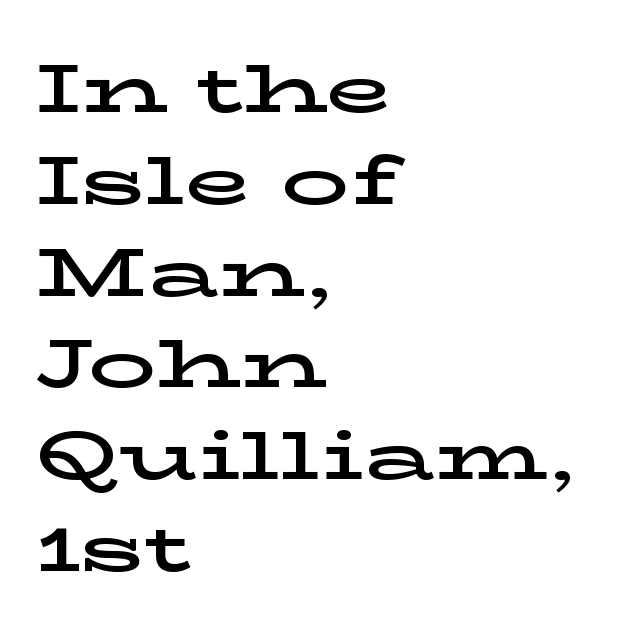
Do the characters align in a grid? No, the font is proportional. The designer went with a serif here, giving each stem small feet. Students, note that the glyphs here touch the page at normal intervals. The setting favours the left margin, as ordinary paragraphs usually do. The specimen reads as upright at a glance.
